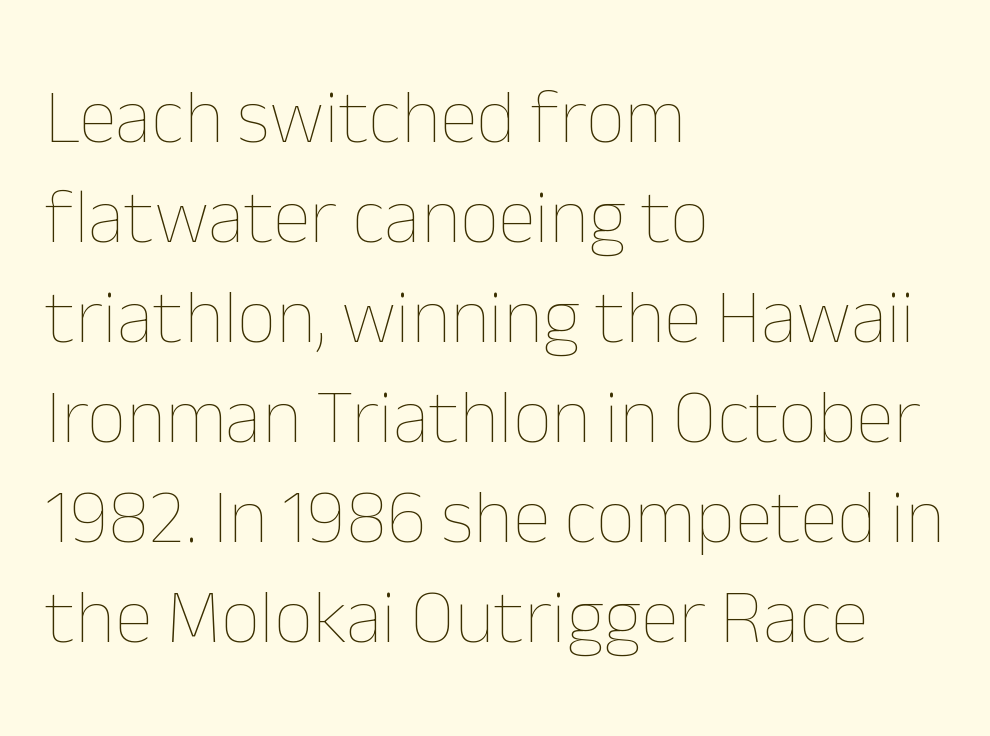
{"italic": "no", "bold": "no", "weight": "thin", "width": "normal", "stroke_contrast": "low", "x_height": "medium", "monospaced": "no", "underline": "no", "align": "left", "line_spacing": "normal", "line_spacing_ratio": 1.3, "letter_spacing": "normal", "letter_spacing_em": 0.0, "glyph_px": 77}
